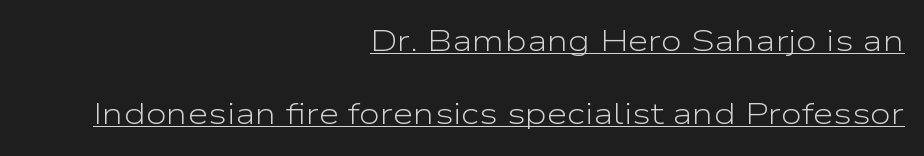
Q: Is the text bold? A: No.
Q: Is the text italic (slanted)? A: No, it is upright.
Q: Is the typeface a serif or a sans-serif typeface? A: Sans-serif.
Q: Is the text underlined? A: Yes.
Q: How is the paragraph aligned? A: Right-aligned.
Q: Is the spacing between letters normal or unusually wide? A: Normal.
Q: Is the spacing between lines tight, normal or loose? A: Loose.
Q: Width (condensed, normal, or wide)? A: Wide.
Q: Stroke contrast? A: Low.
Q: x-height? A: Medium.
Q: Monospaced? A: No.
